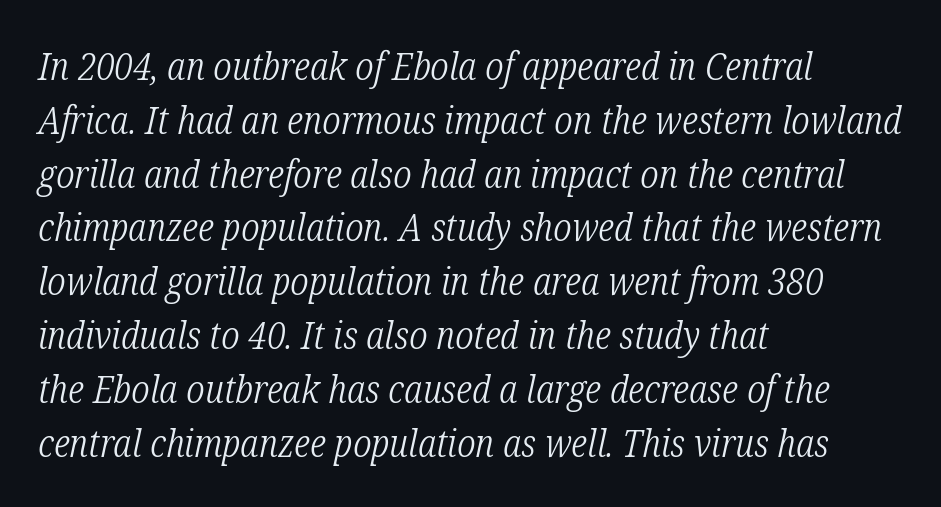
Is the block centered? No — it sits flush against the left margin. This is oblique type, the kind used for emphasis or titles. The string is rendered with underlining switched off. These glyphs show unthickened strokes, regular width or finer. Leading matches the norm, producing a regular column. These lines are rendered in a variable-pitch font.
